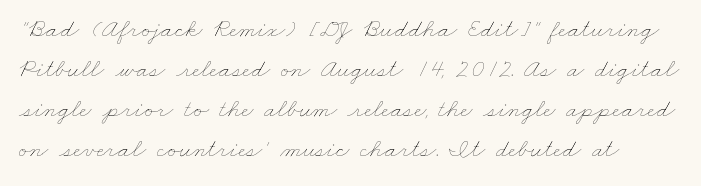
{"bold": "no", "underline": "no", "line_spacing": "normal", "line_spacing_ratio": 1.54, "letter_spacing": "normal", "letter_spacing_em": 0.0, "glyph_px": 26}
